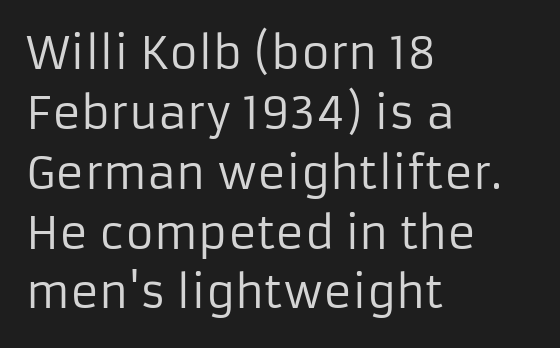
Q: Is the text bold? A: No.
Q: Is the text italic (slanted)? A: No, it is upright.
Q: Is the typeface a serif or a sans-serif typeface? A: Sans-serif.
Q: Is the text underlined? A: No.
Q: How is the paragraph aligned? A: Left-aligned.
Q: Is the spacing between letters normal or unusually wide? A: Normal.
Q: Is the spacing between lines tight, normal or loose? A: Normal.
Q: Width (condensed, normal, or wide)? A: Normal.
Q: Stroke contrast? A: Low.
Q: x-height? A: Medium.
Q: Monospaced? A: No.
